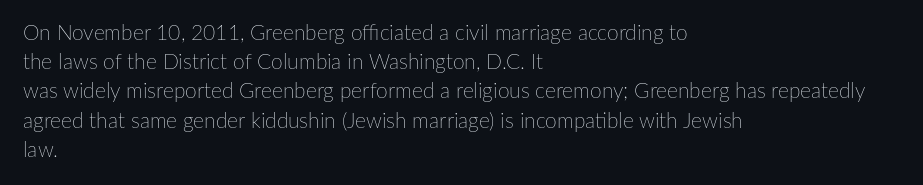
The image shows 21 px text type, upright; set left-aligned, normal line spacing (1.39x), normal letter spacing, not underlined.
